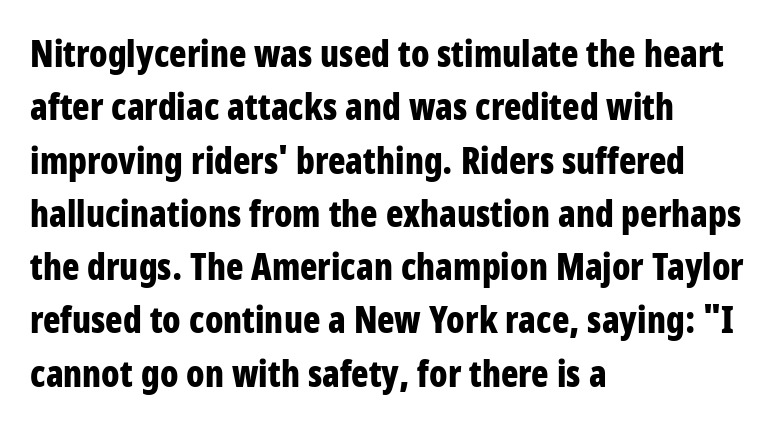
Q: Is the text bold? A: Yes.
Q: Is the text italic (slanted)? A: No, it is upright.
Q: Is the typeface a serif or a sans-serif typeface? A: Sans-serif.
Q: Is the text underlined? A: No.
Q: How is the paragraph aligned? A: Left-aligned.
Q: Is the spacing between letters normal or unusually wide? A: Normal.
Q: Is the spacing between lines tight, normal or loose? A: Normal.
Q: Width (condensed, normal, or wide)? A: Condensed.
Q: Stroke contrast? A: Low.
Q: x-height? A: Large.
Q: Monospaced? A: No.
